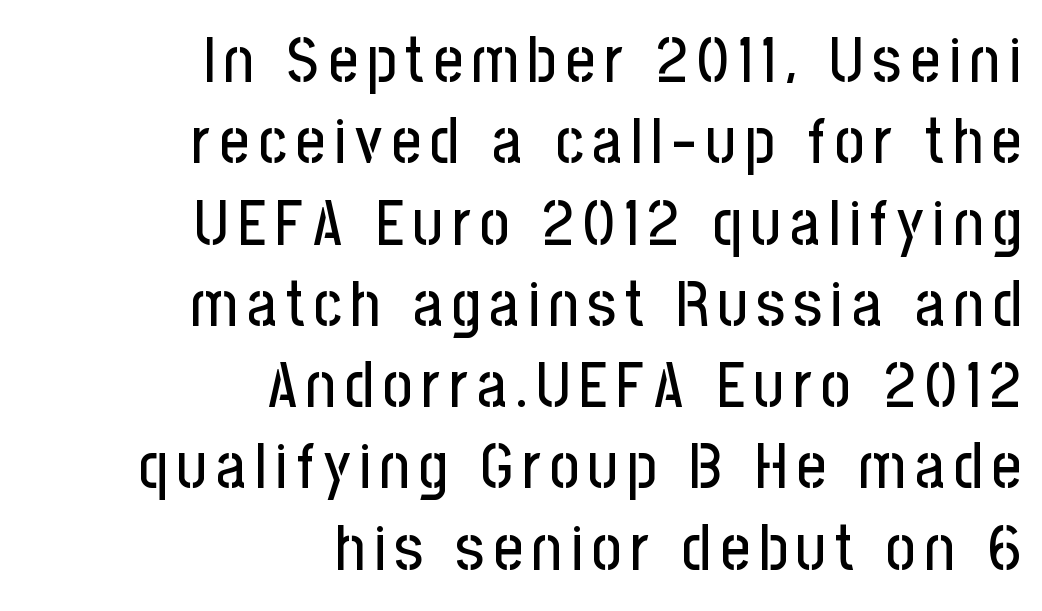
{"serif": "no", "italic": "no", "width": "condensed", "stroke_contrast": "low", "x_height": "medium", "monospaced": "no", "underline": "no", "align": "right", "line_spacing": "normal", "line_spacing_ratio": 1.27, "glyph_px": 64}
